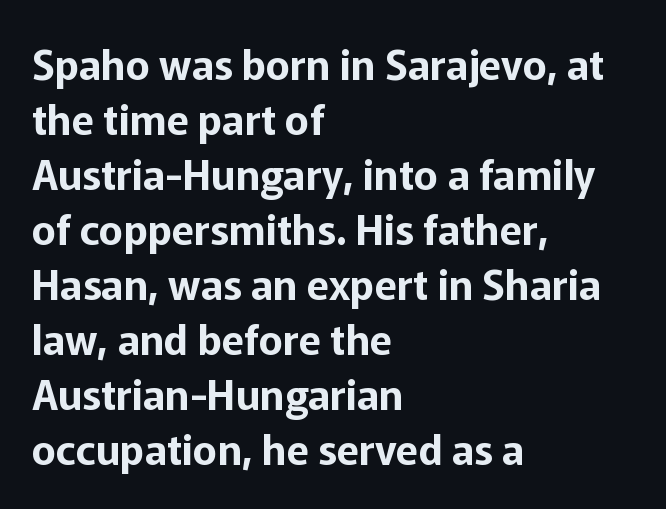
Q: Is the text italic (slanted)? A: No, it is upright.
Q: Is the typeface a serif or a sans-serif typeface? A: Sans-serif.
Q: Is the text underlined? A: No.
Q: How is the paragraph aligned? A: Left-aligned.
Q: Is the spacing between letters normal or unusually wide? A: Normal.
Q: Is the spacing between lines tight, normal or loose? A: Normal.
Q: Width (condensed, normal, or wide)? A: Normal.
Q: Stroke contrast? A: Low.
Q: x-height? A: Medium.
Q: Monospaced? A: No.
